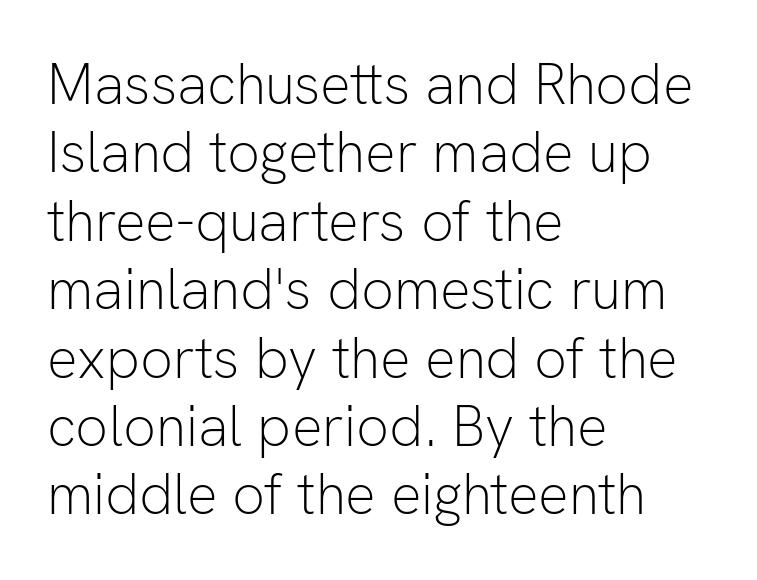
Spacing verdict: proportional, widths tailored to each character. This is roman type, the default non-slanted kind. The rendering shows plain stroke endings on the letterforms — a sans-serif design. No chunkiness to these letters — they're not bold.
